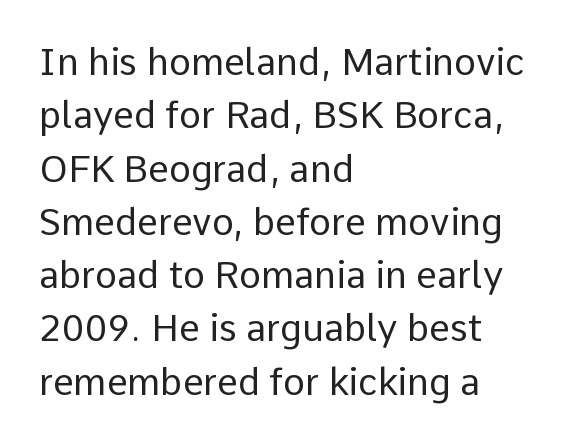
The string is rendered with underlining switched off. The typesetting does not lean heavy: it is not bold. A typesetter would label this face a sans. These lines stack with their left ends in a neat column. Reading down the column, the eye jumps a familiar distance to each next line.
